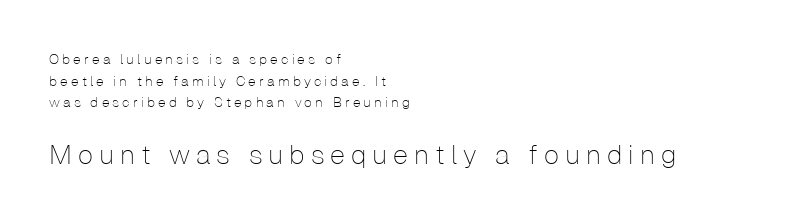
The image shows 27 px text type, upright; set left-aligned, normal line spacing (1.55x), unusually wide letter spacing (+0.22 em), not underlined; the second (bottom) block is 1.93x larger.
